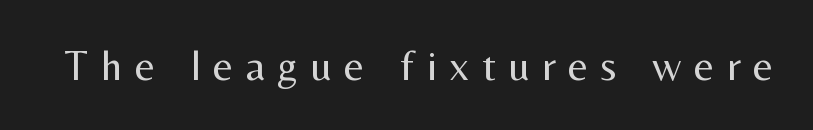
The image shows 43 px regular-weight sans-serif type, upright; set unusually wide letter spacing (+0.29 em), not underlined; medium stroke contrast and a medium x-height.
